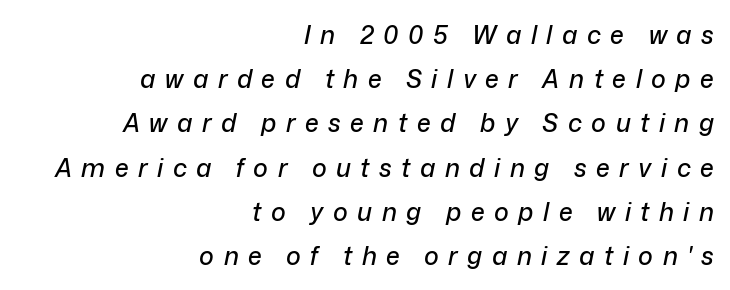
Here the glyphs are tracked loosely, breaking word shapes into spaced letters. Horizontal alignment here is rightward, an uncommon choice for prose. Emphasis-style slanted type is in use. Underline: absent.
